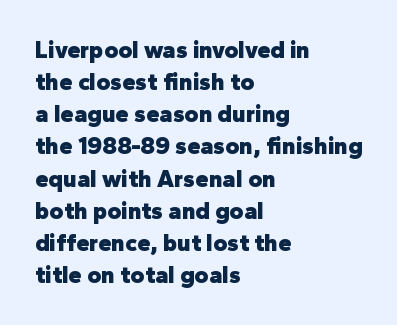
The image shows 24 px bold type, upright; set left-aligned, normal line spacing (1.34x), normal letter spacing, not underlined.
